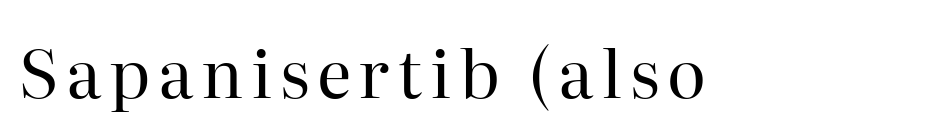
Q: Is the text bold? A: No.
Q: Is the text italic (slanted)? A: No, it is upright.
Q: Is the typeface a serif or a sans-serif typeface? A: Serif.
Q: Is the text underlined? A: No.
Q: Width (condensed, normal, or wide)? A: Normal.
Q: Stroke contrast? A: High.
Q: x-height? A: Medium.
Q: Monospaced? A: No.
